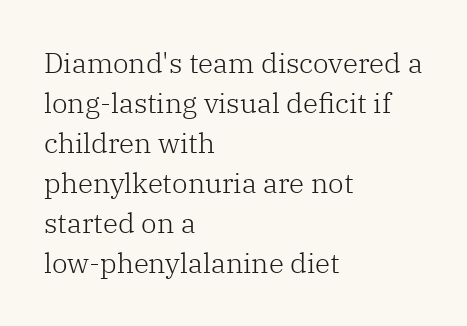
The image shows 28 px light serif type, upright; set left-aligned, normal line spacing (1.43x), normal letter spacing, not underlined; low stroke contrast and a medium x-height.
